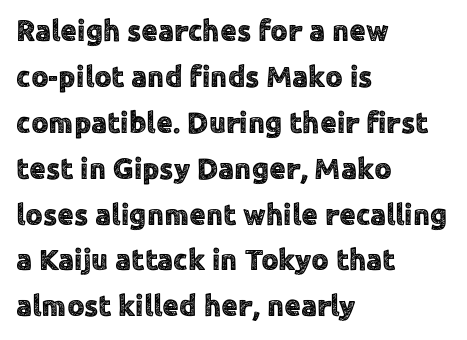
The lettering stays uniformly vertical, giving the passage a roman look. This sample is left-justified, so line endings fall wherever the words run out. Nobody touched the tracking dial on this one. The specimen omits any rule beneath the text block's lines.
